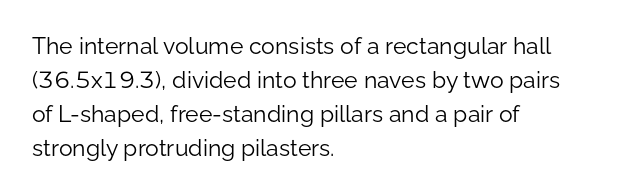
The type sits square on the baseline with zero lean. Stem width sits at or under what a default text font uses. Horizontally, the lines are justified to the leading edge only. This sample keeps an unexceptional amount of space between lines. The space beneath each line is pristine and unruled. There is no visible air inserted between adjacent glyphs.
